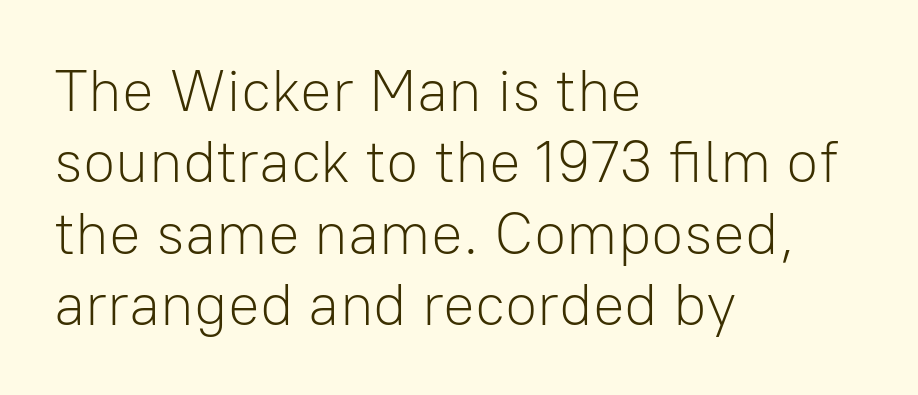
The image shows 59 px light sans-serif type, upright; set left-aligned, line spacing 1.21x, normal letter spacing, not underlined; low stroke contrast and a medium x-height.
